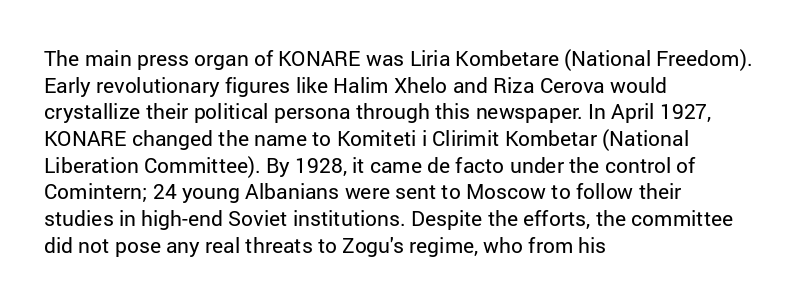
The image shows 21 px text type, upright; set left-aligned, normal line spacing (1.27x), normal letter spacing, not underlined.
